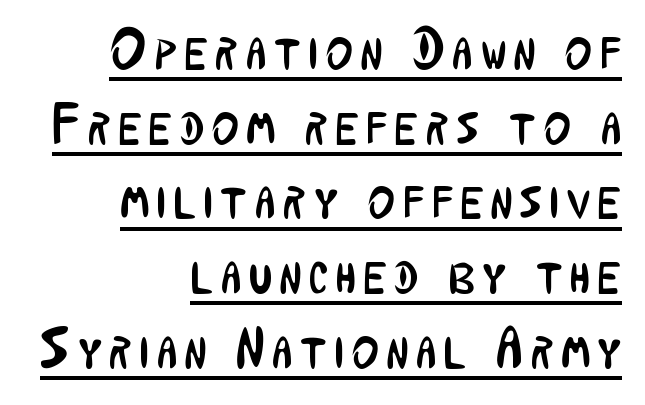
Note the varied advance widths — an 'i' is clearly narrower than an 'm'. The typography opts for an upright posture over an oblique one. The sample's only ornament is a line tracing under the words. The weight would be labelled regular, book, light, or lighter still.
